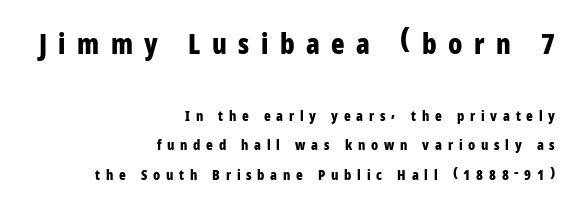
Q: Is the text bold? A: Yes.
Q: Is the text italic (slanted)? A: No, it is upright.
Q: Is the typeface a serif or a sans-serif typeface? A: Sans-serif.
Q: Is the text underlined? A: No.
Q: How is the paragraph aligned? A: Right-aligned.
Q: Is the spacing between letters normal or unusually wide? A: Unusually wide.
Q: Is the spacing between lines tight, normal or loose? A: Loose.
Q: Which block of text is set in a larger size, the first (top) or the second (bottom)? A: The first (top) one.
Q: Width (condensed, normal, or wide)? A: Condensed.
Q: Stroke contrast? A: Low.
Q: x-height? A: Medium.
Q: Monospaced? A: No.
